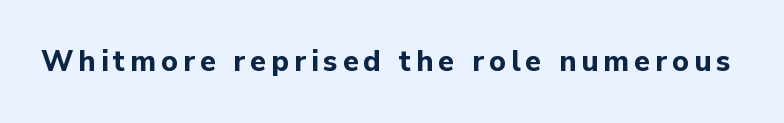
A typesetter would label this face a sans. Character widths vary here, with narrow letters taking less room than wide ones. The face used here has the dense, thick strokes of a bold. No italicization has been applied; the sample stays upright. Letters rest on an invisible, unmarked baseline.
